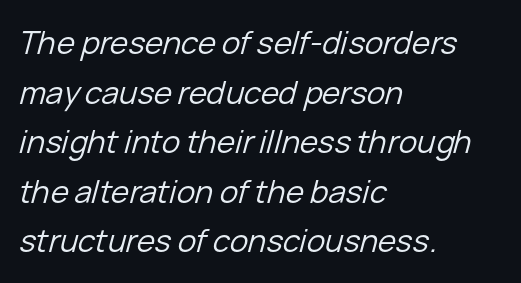
Q: Is the text bold? A: No.
Q: Is the text italic (slanted)? A: Yes, it leans right by about 15 degrees.
Q: Is the text underlined? A: No.
Q: How is the paragraph aligned? A: Left-aligned.
Q: Is the spacing between letters normal or unusually wide? A: Normal.
Q: Is the spacing between lines tight, normal or loose? A: Normal.
Q: Width (condensed, normal, or wide)? A: Normal.
Q: Stroke contrast? A: Low.
Q: x-height? A: Medium.
Q: Monospaced? A: No.
